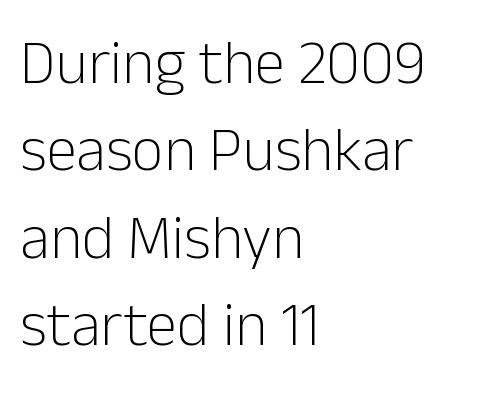
The image shows 62 px light sans-serif type, upright; set left-aligned, normal line spacing (1.41x), normal letter spacing, not underlined; low stroke contrast and a medium x-height.
